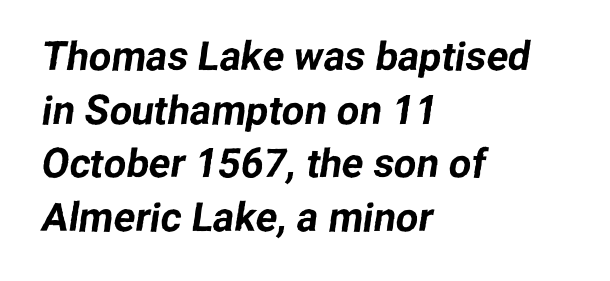
The image shows 40 px sans-serif type; set left-aligned, normal line spacing (1.34x), normal letter spacing, not underlined; low stroke contrast and a medium x-height.
